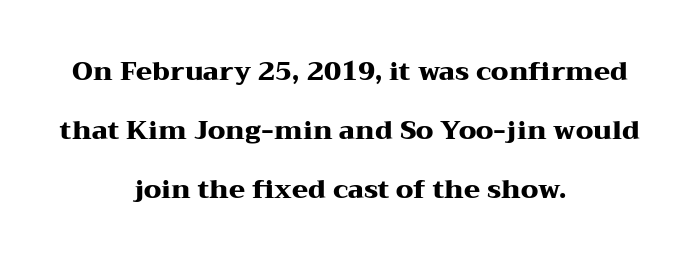
Caption: multi-line text, centered on the measure. Emphasis by weight is at full strength: bold. The type sits square on the baseline with zero lean. The letters sit at their default tracking, neither squeezed nor spread. Words float on clear page, feet unadorned. A typesetter would call this leading open, well beyond the default.
